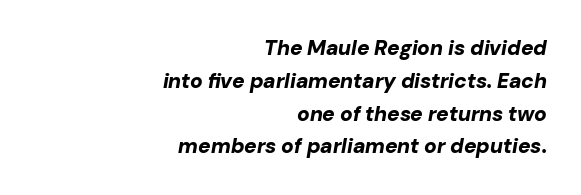
In terms of weight, the rendering is a true, heavy bold. The block of text has a typical density, with ordinary space between rows. Each word holds together tightly as a unit, with standard inter-letter gaps. Line ends are locked; line starts wander.
